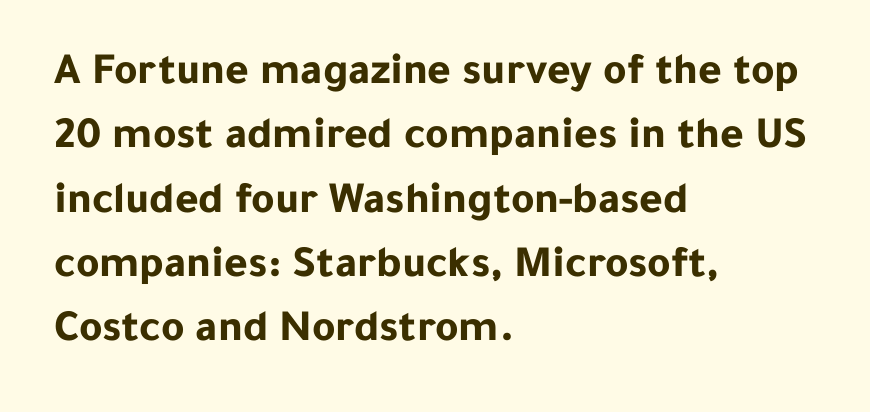
{"serif": "no", "italic": "no", "bold": "yes", "weight": "bold", "width": "normal", "stroke_contrast": "low", "x_height": "medium", "monospaced": "no", "underline": "no", "align": "left", "line_spacing": "normal", "line_spacing_ratio": 1.43, "letter_spacing": "normal", "letter_spacing_em": 0.0, "glyph_px": 45}
